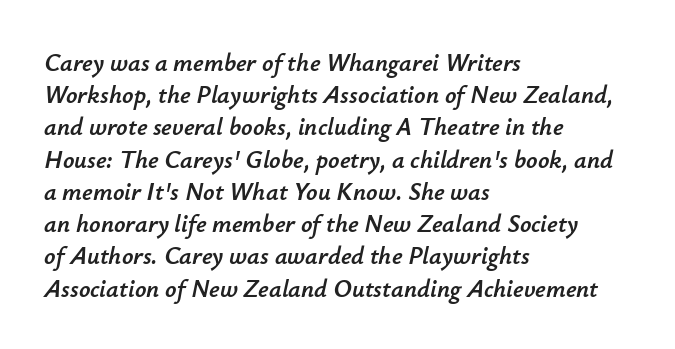
The image shows 25 px text type, italic (leaning right); set left-aligned, normal line spacing (1.29x), normal letter spacing, not underlined.
